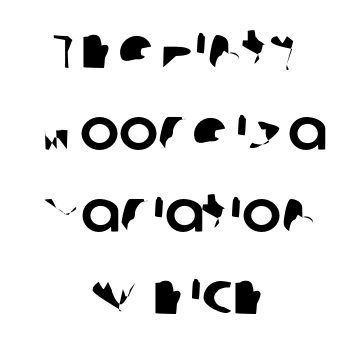
The image shows 59 px sans-serif type; set centered, normal line spacing (1.39x), normal letter spacing, not underlined; low stroke contrast and a large x-height.
